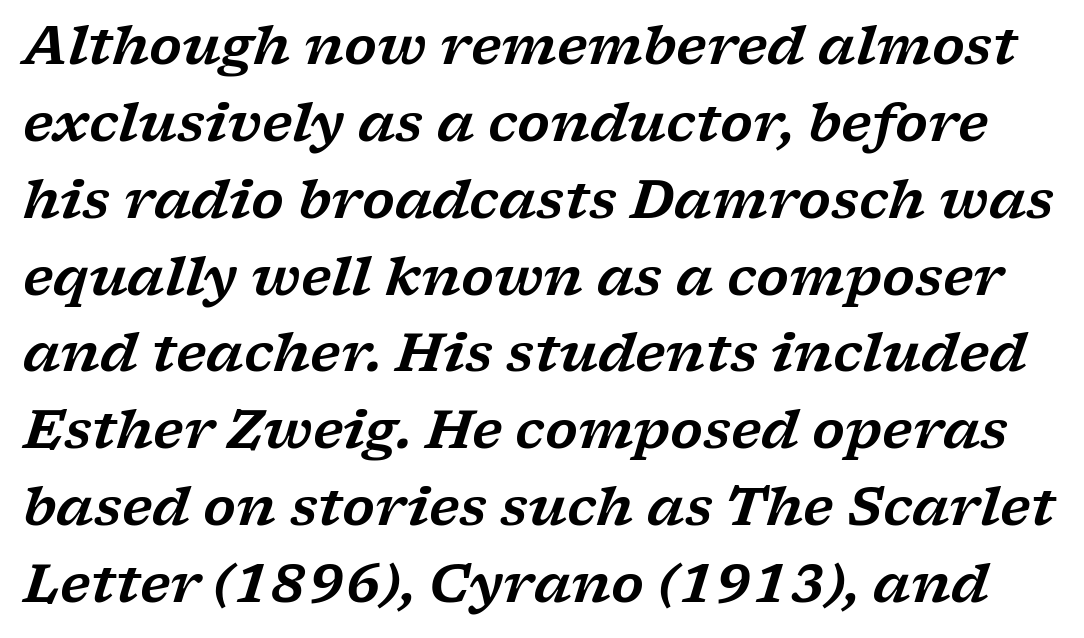
The image shows 53 px wide serif type, italic (leaning right); set normal line spacing (1.45x), normal letter spacing, not underlined; low stroke contrast and a medium x-height.
